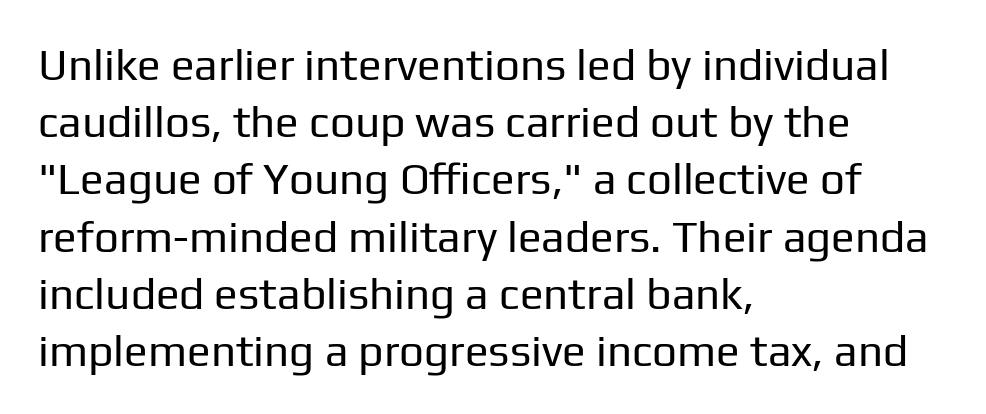
{"serif": "no", "italic": "no", "bold": "no", "weight": "regular", "width": "normal", "stroke_contrast": "low", "x_height": "medium", "monospaced": "no", "underline": "no", "align": "left", "line_spacing": "normal", "line_spacing_ratio": 1.3, "letter_spacing": "normal", "letter_spacing_em": 0.0, "glyph_px": 44}
